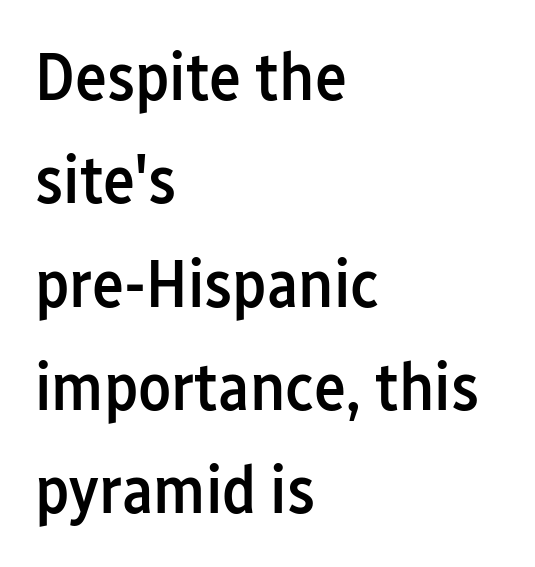
The image shows 68 px semibold, condensed sans-serif type, upright; set left-aligned, normal line spacing (1.52x), normal letter spacing, not underlined; low stroke contrast and a medium x-height.
